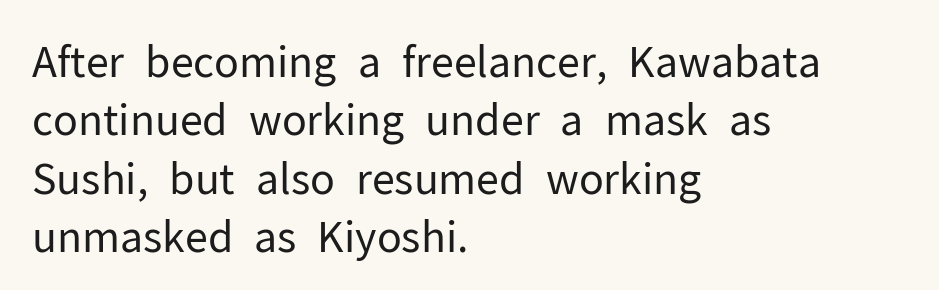
Q: Is the text bold? A: No.
Q: Is the text italic (slanted)? A: No, it is upright.
Q: Is the typeface a serif or a sans-serif typeface? A: Sans-serif.
Q: Is the text underlined? A: No.
Q: How is the paragraph aligned? A: Left-aligned.
Q: Is the spacing between letters normal or unusually wide? A: Normal.
Q: Is the spacing between lines tight, normal or loose? A: Normal.
Q: Width (condensed, normal, or wide)? A: Normal.
Q: Stroke contrast? A: Low.
Q: x-height? A: Medium.
Q: Monospaced? A: No.
